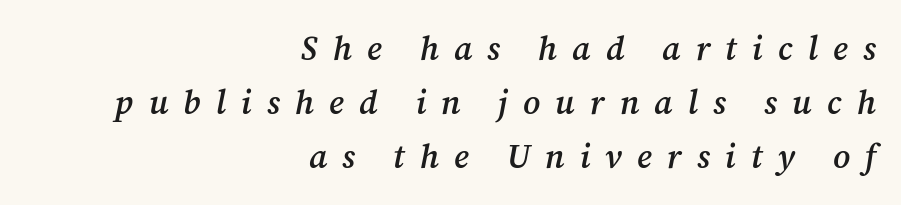
The block of text has a typical density, with ordinary space between rows. Does the copy run flush right? Yes — the right margin is perfectly even. A typesetter would call this proportional, since set widths differ per character. A bit beefed up — I'd call it semibold rather than bold.
